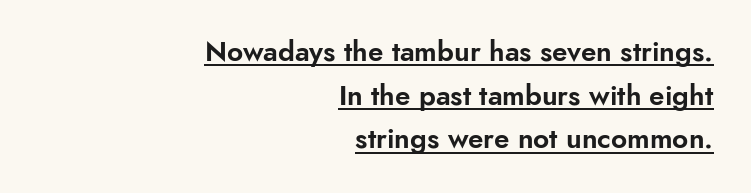
The leading is moderate, giving the passage an even texture. If you drew a line through each stem, it would be perfectly vertical. Observe the absence of serifs on each vertical stroke in this sample. Letter spacing: default. You could not count columns in this text — the font is proportionally spaced. The words here are underlined.
